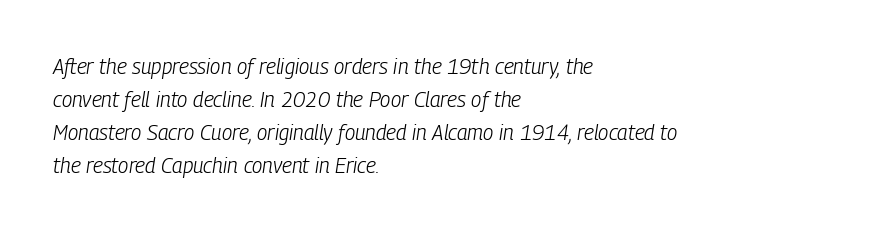
{"italic": "yes", "lean": "right", "slant_degrees": 9, "bold": "no", "underline": "no", "align": "left", "line_spacing": "normal", "line_spacing_ratio": 1.57, "letter_spacing": "normal", "letter_spacing_em": 0.0, "glyph_px": 21}
